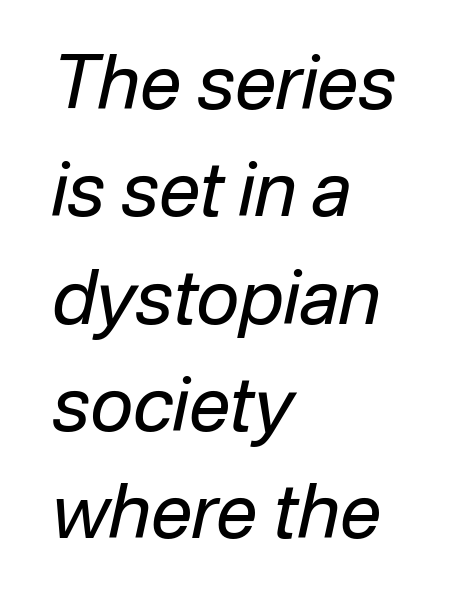
The image shows 74 px regular-weight type, italic (leaning right); set left-aligned, normal line spacing (1.45x), normal letter spacing, not underlined; low stroke contrast and a medium x-height.
